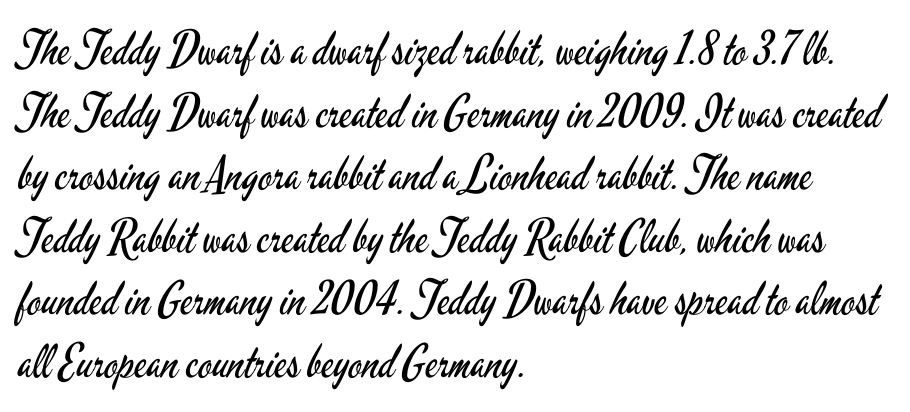
{"serif": "no", "bold": "no", "weight": "regular", "width": "condensed", "stroke_contrast": "low", "x_height": "small", "monospaced": "no", "underline": "no", "align": "left", "line_spacing": "normal", "line_spacing_ratio": 1.36, "letter_spacing": "normal", "letter_spacing_em": 0.0, "glyph_px": 46}
